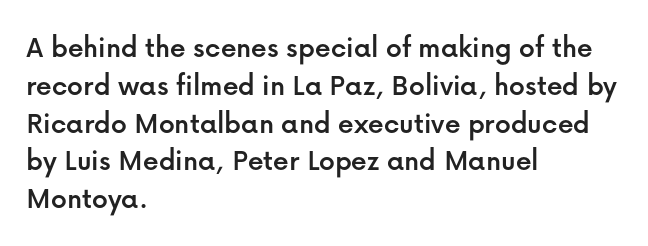
The image shows 31 px sans-serif type, upright; set left-aligned, line spacing 1.22x, normal letter spacing, not underlined; low stroke contrast and a medium x-height.
